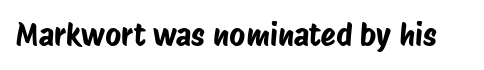
The image shows 31 px condensed sans-serif type; set normal letter spacing, not underlined; low stroke contrast and a large x-height.
